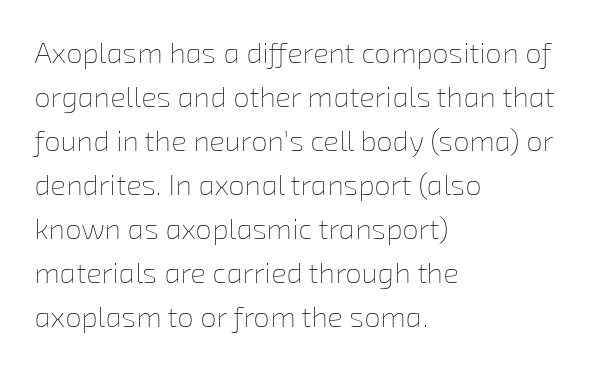
A typesetter would call this leading conventional body-copy spacing. The text block is weighted toward the left margin, trailing off unevenly rightward. Does extra space separate the letters? No, they use regular spacing. The rendering uses natural spacing where letterforms have individual widths. Anything drawn beneath the words? Only blank space. Stroke thickness stays within the range of a standard reading face or lighter.
